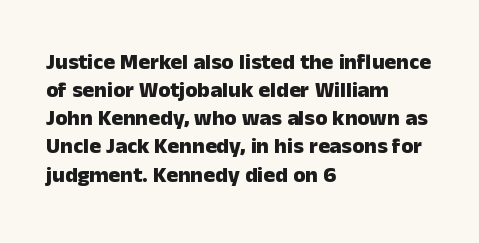
{"italic": "no", "bold": "yes", "underline": "no", "align": "left", "line_spacing": "normal", "line_spacing_ratio": 1.28, "letter_spacing": "normal", "letter_spacing_em": 0.0, "glyph_px": 22}
